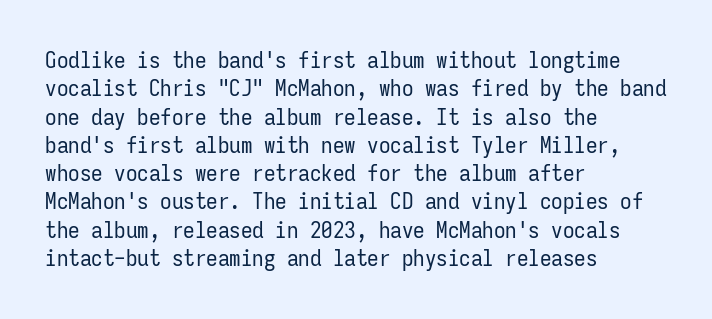
The image shows 23 px text type, upright; set left-aligned, line spacing 1.23x, normal letter spacing, not underlined.
